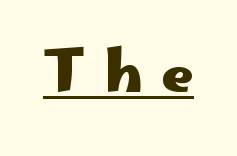
The image shows 56 px heavy, wide sans-serif type, upright; set unusually wide letter spacing (+0.34 em), underlined; low stroke contrast and a small x-height.
